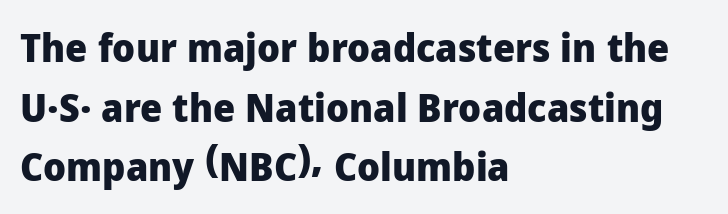
Q: Is the text bold? A: Yes.
Q: Is the text italic (slanted)? A: No, it is upright.
Q: Is the typeface a serif or a sans-serif typeface? A: Sans-serif.
Q: Is the text underlined? A: No.
Q: How is the paragraph aligned? A: Left-aligned.
Q: Is the spacing between letters normal or unusually wide? A: Normal.
Q: Is the spacing between lines tight, normal or loose? A: Normal.
Q: Width (condensed, normal, or wide)? A: Normal.
Q: Stroke contrast? A: Low.
Q: x-height? A: Medium.
Q: Monospaced? A: No.
